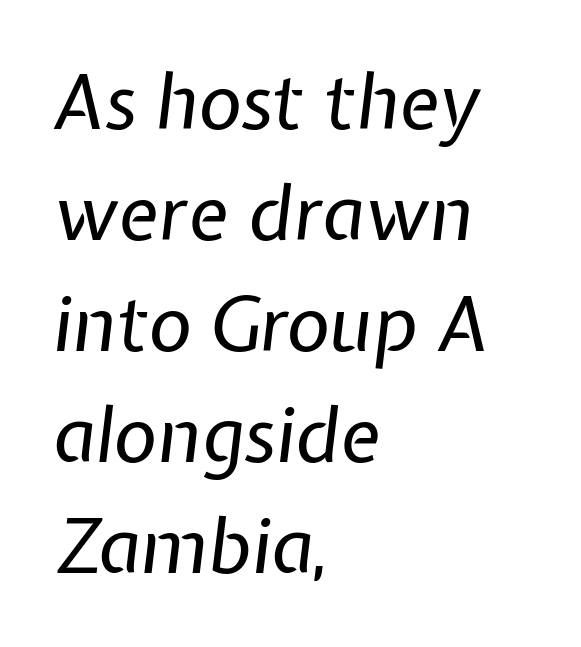
{"italic": "yes", "lean": "right", "slant_degrees": 7, "bold": "no", "weight": "regular", "width": "normal", "stroke_contrast": "low", "x_height": "medium", "monospaced": "no", "underline": "no", "align": "left", "line_spacing": "normal", "line_spacing_ratio": 1.48, "letter_spacing": "normal", "letter_spacing_em": 0.0, "glyph_px": 75}
